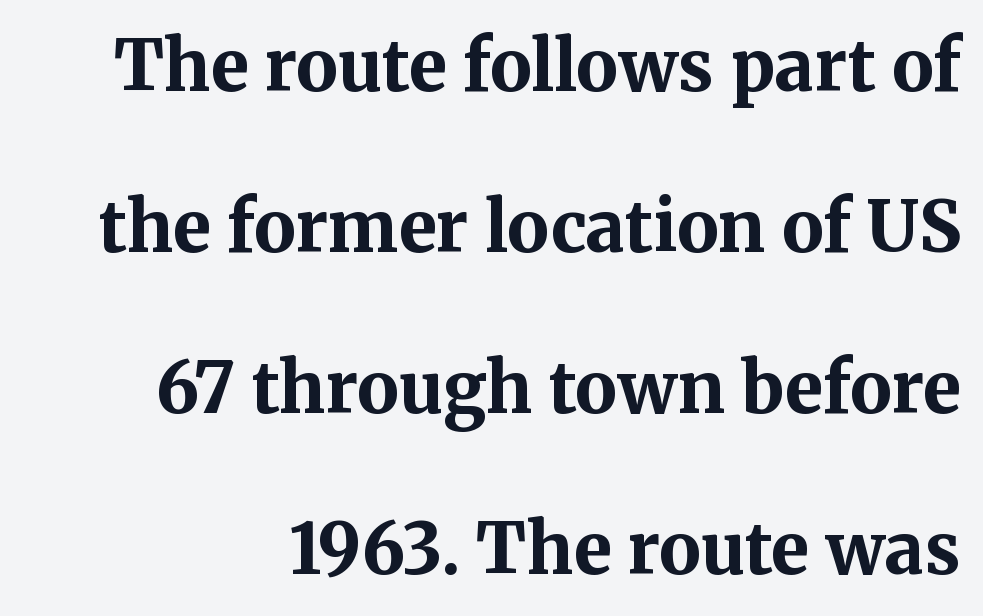
{"serif": "yes", "italic": "no", "bold": "yes", "weight": "bold", "width": "normal", "stroke_contrast": "medium", "x_height": "medium", "monospaced": "no", "underline": "no", "line_spacing": "loose", "line_spacing_ratio": 2.3, "letter_spacing": "normal", "letter_spacing_em": 0.0, "glyph_px": 70}
